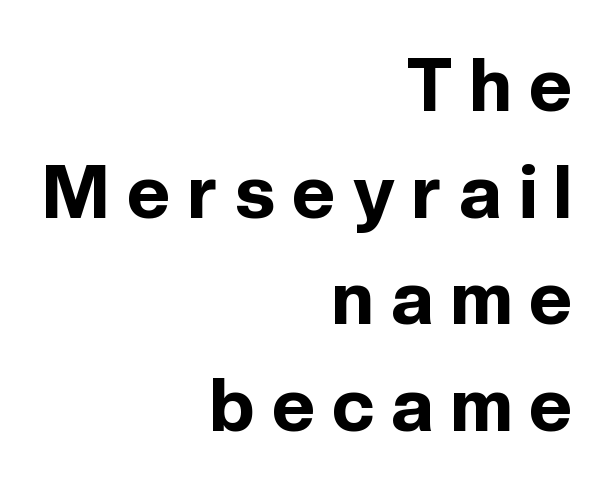
The image shows 74 px bold sans-serif type, upright; set right-aligned, normal line spacing (1.44x), unusually wide letter spacing (+0.24 em), not underlined; a medium x-height.
